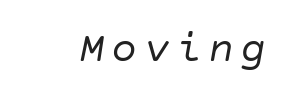
The image shows 43 px regular-weight type, italic (leaning right); set not underlined; low stroke contrast and a large x-height.
